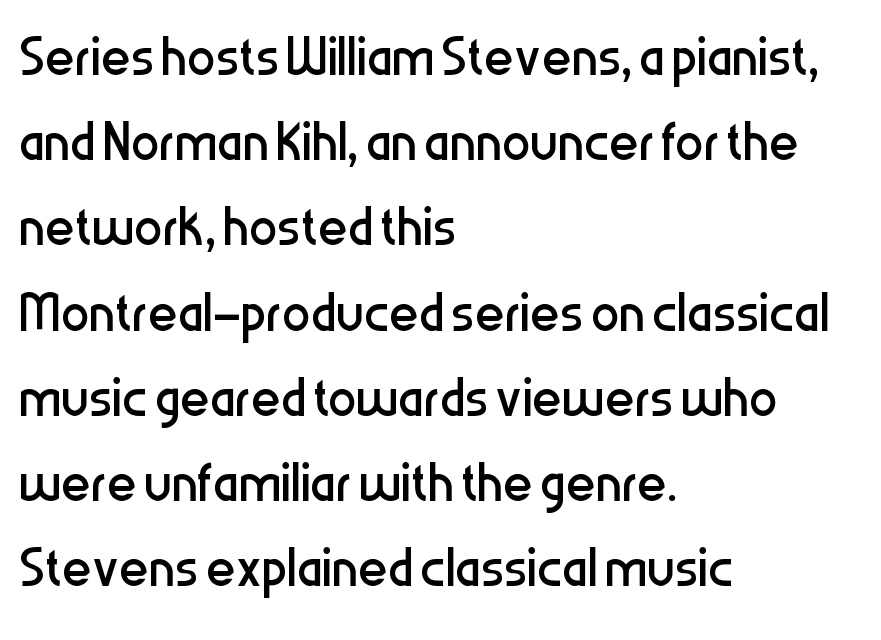
{"serif": "no", "italic": "no", "bold": "no", "weight": "regular", "width": "condensed", "stroke_contrast": "low", "x_height": "medium", "monospaced": "no", "underline": "no", "align": "left", "line_spacing_ratio": 1.2, "letter_spacing": "normal", "letter_spacing_em": 0.0, "glyph_px": 71}
